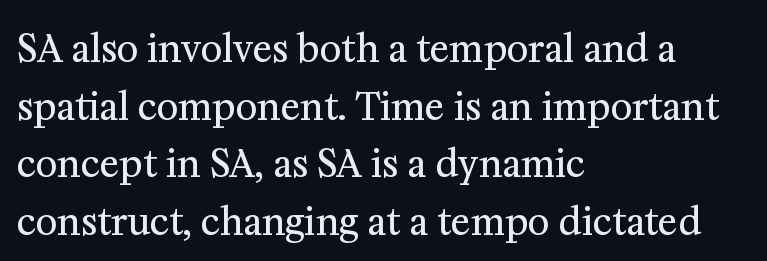
{"serif": "yes", "italic": "no", "bold": "no", "weight": "regular", "width": "normal", "stroke_contrast": "medium", "x_height": "medium", "monospaced": "no", "underline": "no", "align": "left", "line_spacing": "normal", "line_spacing_ratio": 1.56, "letter_spacing": "normal", "letter_spacing_em": 0.0, "glyph_px": 37}
